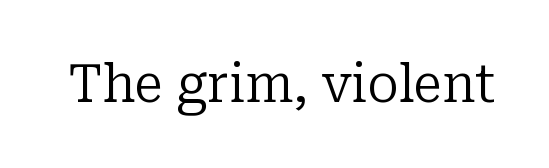
Tracking value appears to be zero — textbook default spacing. Lines of text with bare space underneath. The font is comparable to plain body text, perhaps lighter. This sample uses an upright cut, with every glyph sitting square on the baseline. Is this a fixed-width face? No — the glyphs have proportional, varying widths. Observe the serifs anchoring each vertical stroke in this sample.
